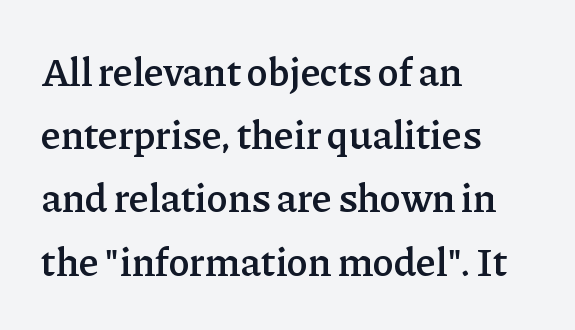
The image shows 40 px semibold serif type, upright; set left-aligned, normal line spacing (1.58x), normal letter spacing, not underlined; low stroke contrast and a medium x-height.
